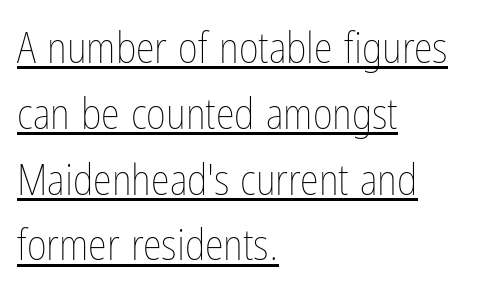
The image shows 43 px thin, condensed type, upright; set left-aligned, normal line spacing (1.53x), normal letter spacing, underlined; low stroke contrast and a medium x-height.
